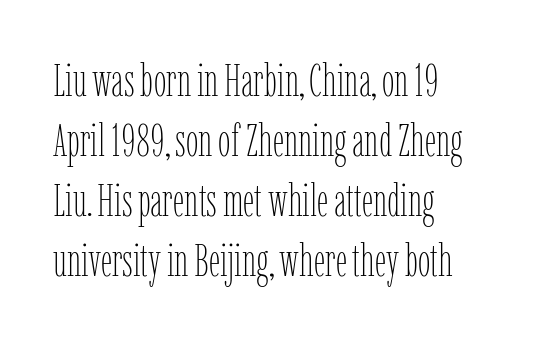
The image shows 45 px thin, condensed type, upright; set left-aligned, normal line spacing (1.33x), normal letter spacing, not underlined; low stroke contrast and a medium x-height.
